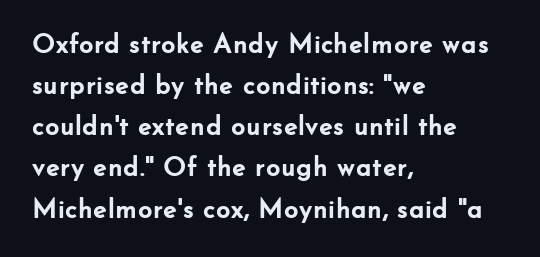
Q: Is the text bold? A: Yes.
Q: Is the text italic (slanted)? A: No, it is upright.
Q: Is the typeface a serif or a sans-serif typeface? A: Sans-serif.
Q: Is the text underlined? A: No.
Q: How is the paragraph aligned? A: Left-aligned.
Q: Is the spacing between letters normal or unusually wide? A: Normal.
Q: Is the spacing between lines tight, normal or loose? A: Normal.
Q: Width (condensed, normal, or wide)? A: Normal.
Q: Stroke contrast? A: Low.
Q: x-height? A: Small.
Q: Monospaced? A: No.
